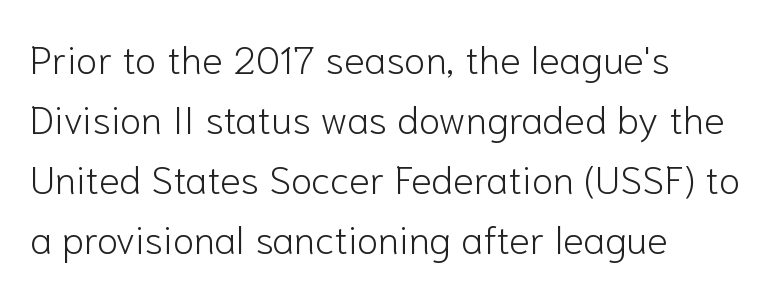
Descender tails drop into unmarked territory. Caption: multi-line text, flush left, ragged right. Quick note: not italic, upright. This sample has the flowing, uneven cadence of proportional lettering. Regular leading.
